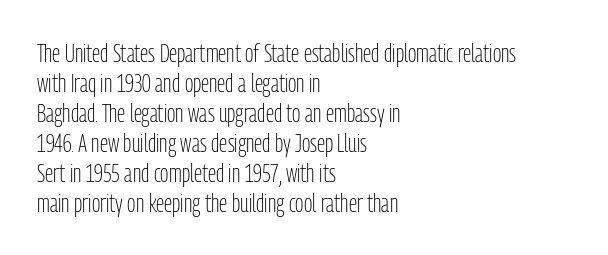
{"italic": "no", "bold": "no", "underline": "no", "align": "left", "line_spacing_ratio": 1.2, "letter_spacing": "normal", "letter_spacing_em": 0.0, "glyph_px": 25}
